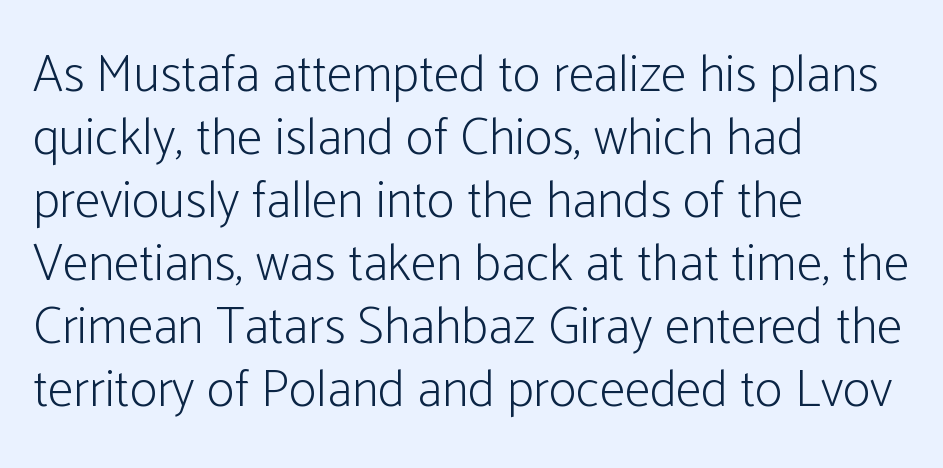
{"serif": "no", "italic": "no", "bold": "no", "weight": "light", "width": "condensed", "stroke_contrast": "low", "x_height": "medium", "monospaced": "no", "underline": "no", "align": "left", "line_spacing_ratio": 1.21, "letter_spacing": "normal", "letter_spacing_em": 0.0, "glyph_px": 52}
